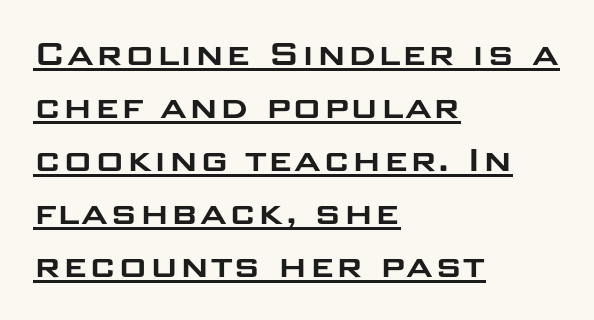
Casual observation: everything's shoved over to the left. The tracking reads as untouched default to a designer's eye. Grotesque or geometric, the face here clearly has no serifs. Proportional: the letters do not fall into vertical columns.
